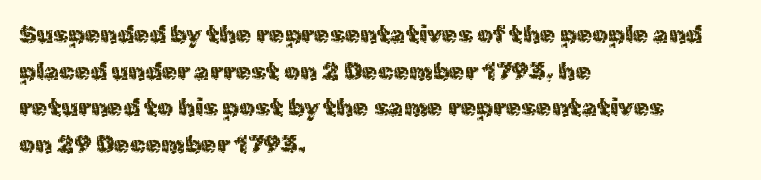
The image shows 25 px text type, upright; set left-aligned, normal line spacing (1.47x), normal letter spacing, not underlined.
